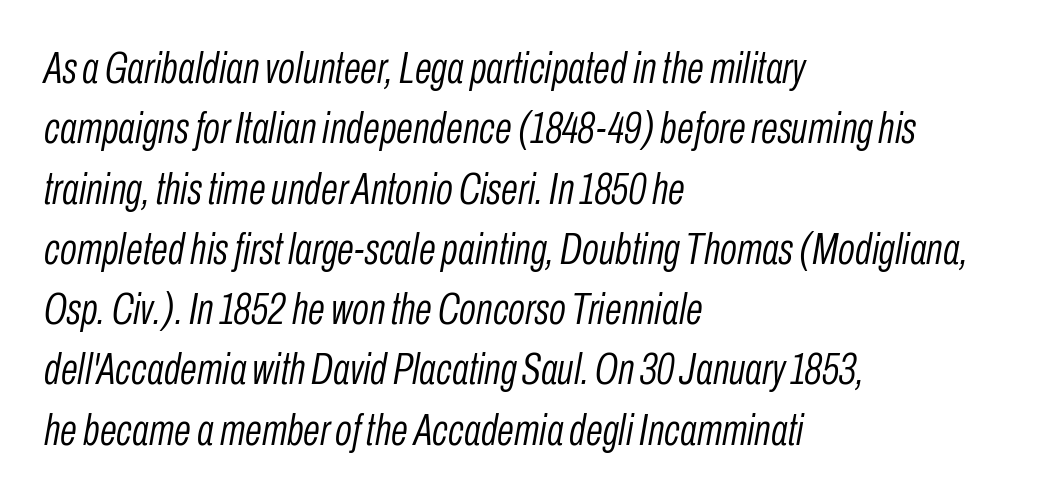
The image shows 44 px light, condensed type, italic (leaning right); set left-aligned, normal line spacing (1.37x), normal letter spacing, not underlined; low stroke contrast and a medium x-height.
